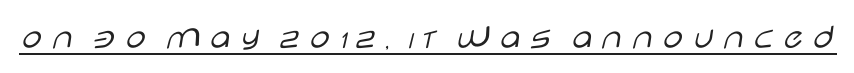
{"serif": "no", "bold": "no", "weight": "light", "width": "wide", "stroke_contrast": "low", "x_height": "large", "monospaced": "no", "underline": "yes", "glyph_px": 36}
